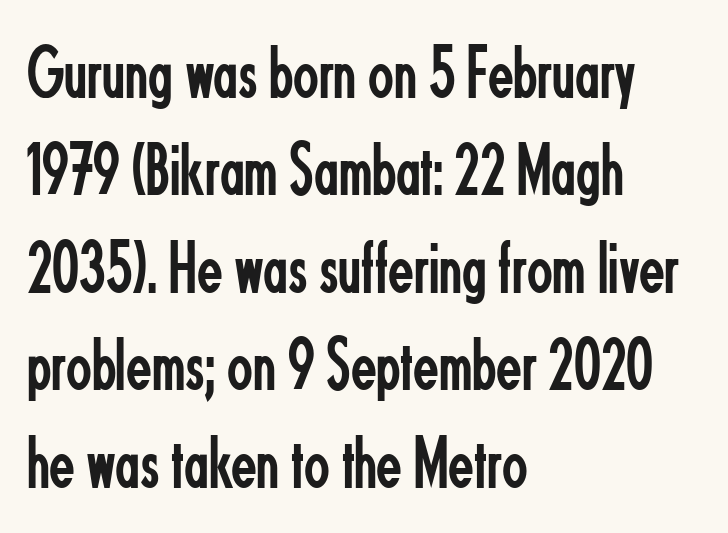
Letter spacing: default. The font family rendered here belongs to the sans-serif group. The lettering stays uniformly vertical, giving the passage a roman look. The lines in this sample share a left origin and differ only in where they stop. Evenly set lines give the paragraph a standard silhouette. Bare-footed words on every line.
